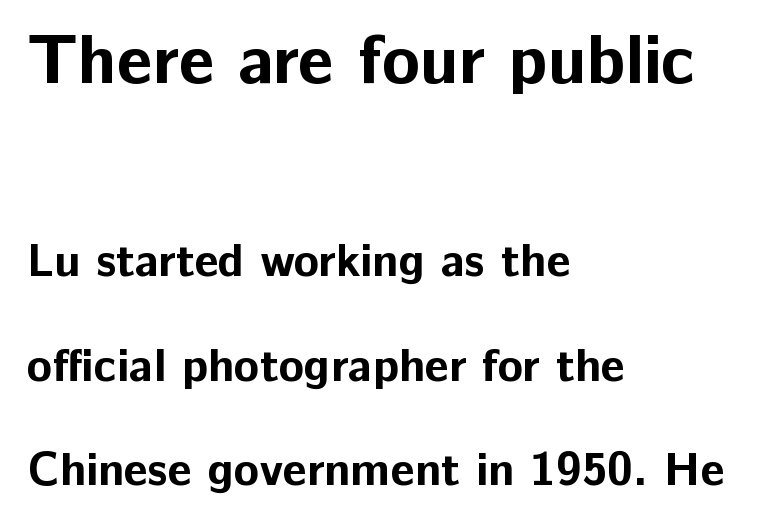
{"serif": "no", "italic": "no", "bold": "yes", "weight": "bold", "width": "normal", "stroke_contrast": "low", "x_height": "medium", "monospaced": "no", "underline": "no", "align": "left", "line_spacing": "loose", "line_spacing_ratio": 2.22, "letter_spacing": "normal", "letter_spacing_em": 0.0, "larger_block": "first", "size_ratio": 1.49, "glyph_px": 70}
